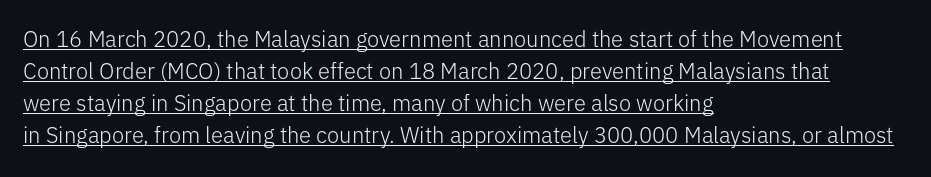
Regarding leading, the lines here are spaced in the standard way. Inter-character spacing is left at the font's built-in metrics. The rendered words wear a rule along their underside. Weight: not bold — regular or lighter.
